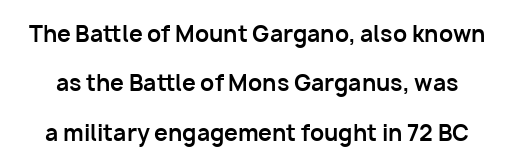
{"italic": "no", "bold": "yes", "underline": "no", "line_spacing": "loose", "line_spacing_ratio": 2.24, "letter_spacing": "normal", "letter_spacing_em": 0.0, "glyph_px": 22}
